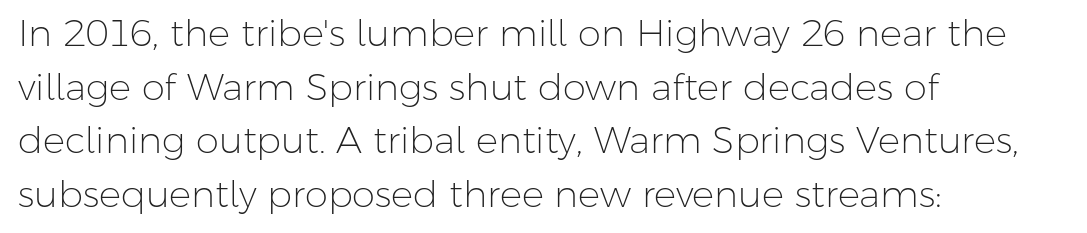
{"serif": "no", "italic": "no", "bold": "no", "weight": "light", "width": "normal", "stroke_contrast": "low", "x_height": "medium", "monospaced": "no", "underline": "no", "align": "left", "line_spacing": "normal", "line_spacing_ratio": 1.45, "letter_spacing": "normal", "letter_spacing_em": 0.0, "glyph_px": 37}
